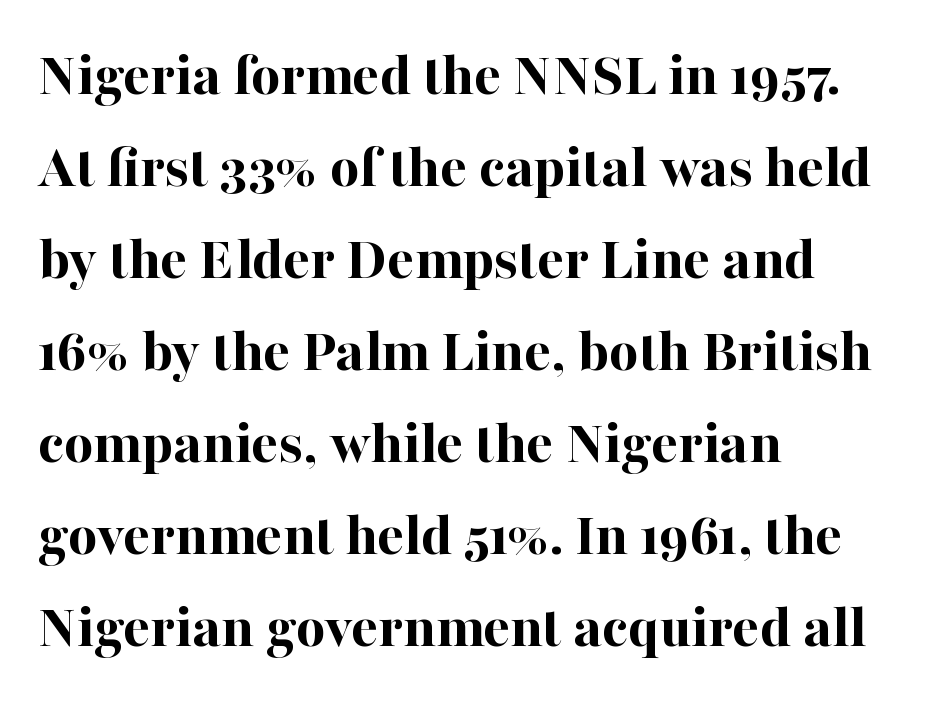
{"serif": "yes", "italic": "no", "bold": "yes", "weight": "bold", "width": "normal", "stroke_contrast": "high", "x_height": "medium", "monospaced": "no", "underline": "no", "align": "left", "line_spacing": "normal", "line_spacing_ratio": 1.46, "letter_spacing": "normal", "letter_spacing_em": 0.0, "glyph_px": 63}
